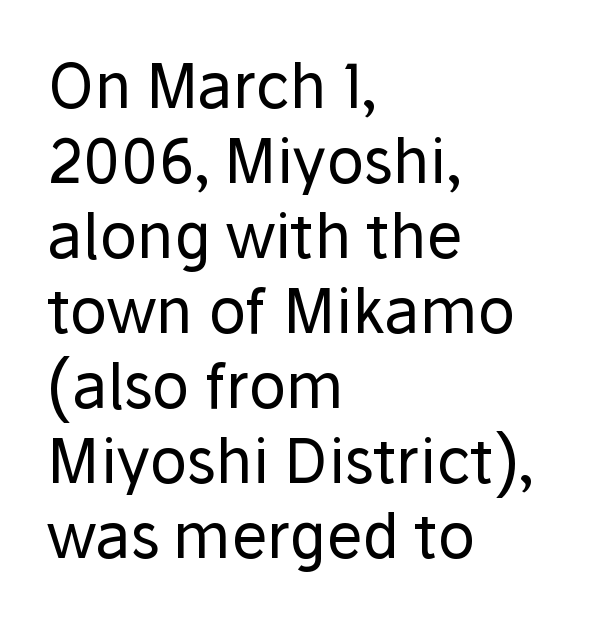
Q: Is the text bold? A: No.
Q: Is the text italic (slanted)? A: No, it is upright.
Q: Is the typeface a serif or a sans-serif typeface? A: Sans-serif.
Q: Is the text underlined? A: No.
Q: How is the paragraph aligned? A: Left-aligned.
Q: Is the spacing between letters normal or unusually wide? A: Normal.
Q: Width (condensed, normal, or wide)? A: Normal.
Q: Stroke contrast? A: Low.
Q: x-height? A: Medium.
Q: Monospaced? A: No.
